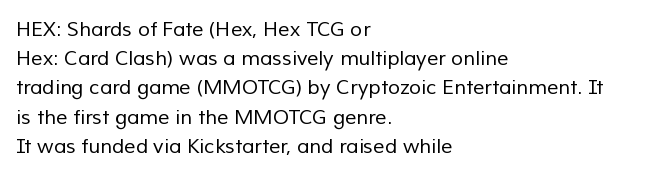
The image shows 20 px text type; set left-aligned, normal line spacing (1.46x), normal letter spacing, not underlined.
